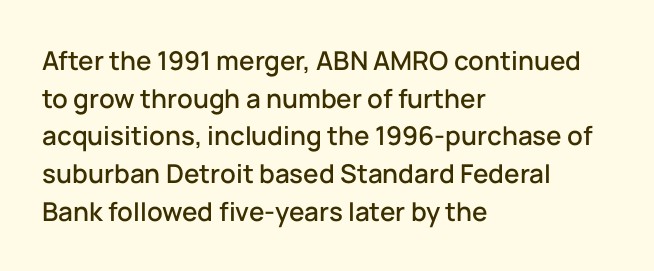
The image shows 26 px text type, upright; set left-aligned, normal line spacing (1.45x), normal letter spacing, not underlined.
